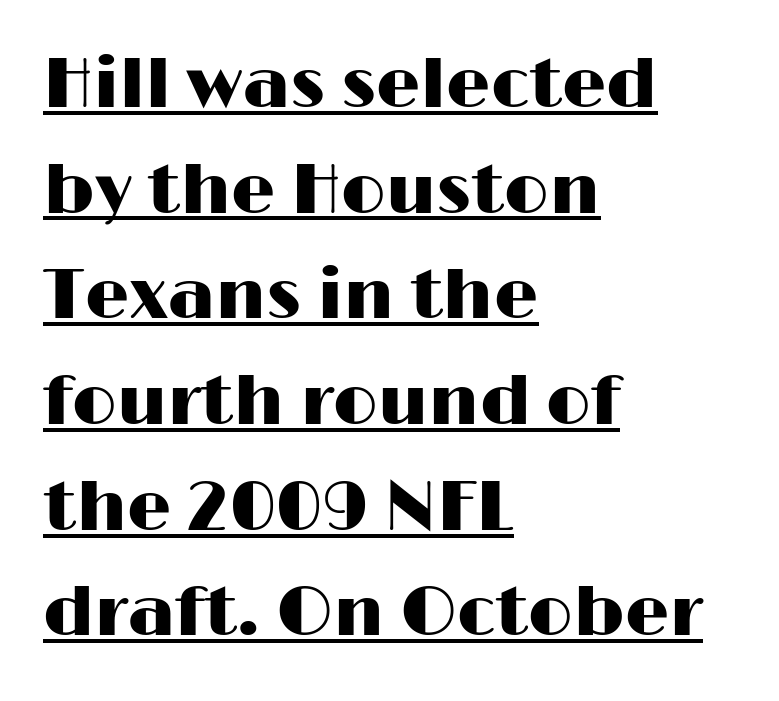
Q: Is the text italic (slanted)? A: No, it is upright.
Q: Is the typeface a serif or a sans-serif typeface? A: Sans-serif.
Q: Is the text underlined? A: Yes.
Q: How is the paragraph aligned? A: Left-aligned.
Q: Is the spacing between letters normal or unusually wide? A: Normal.
Q: Is the spacing between lines tight, normal or loose? A: Normal.
Q: Width (condensed, normal, or wide)? A: Wide.
Q: Stroke contrast? A: High.
Q: x-height? A: Medium.
Q: Monospaced? A: No.
